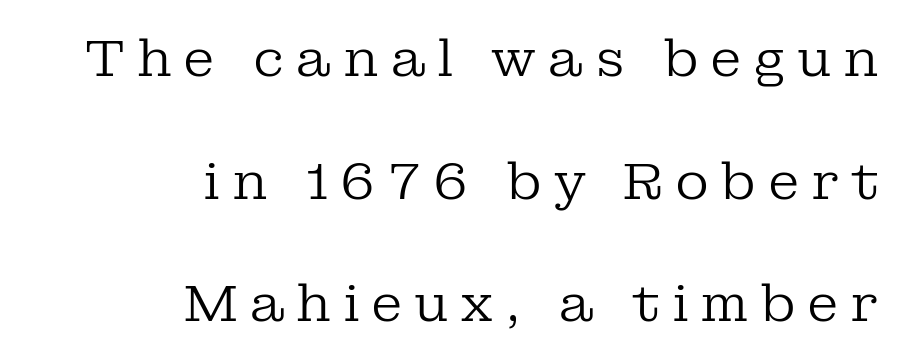
Note: serifs present on the glyphs. Stroke mass is kept to a normal reading level or below. Caption: multi-line text, flush right, ragged left. Notice how the stems are strictly vertical — no italics here. Caption: expanded tracking, letters set apart. The baseline area is clear.
